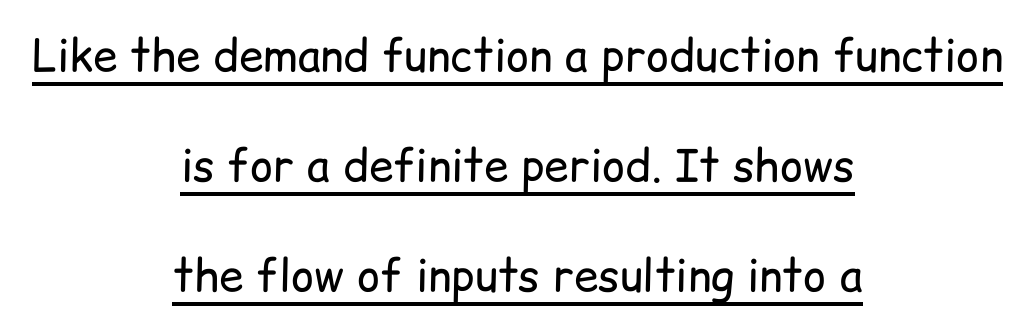
The font's upright variant was chosen for this text. The passage shown stacks its lines with a broad gap. In CSS terms this would be text-align: center. Weight: not bold — regular or lighter. A typesetter would call this proportional, since set widths differ per character. The specimen includes a rule beneath the text block's lines.
